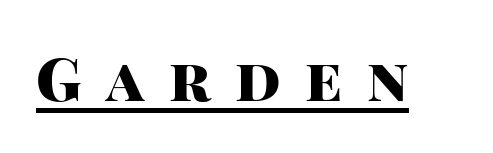
This sample has the flowing, uneven cadence of proportional lettering. Every stem runs plumb, perpendicular to the baseline. These lines carry a lot of weight — the face is fully bold. Is the letter spacing exaggerated? Yes — the characters are pushed far apart.
